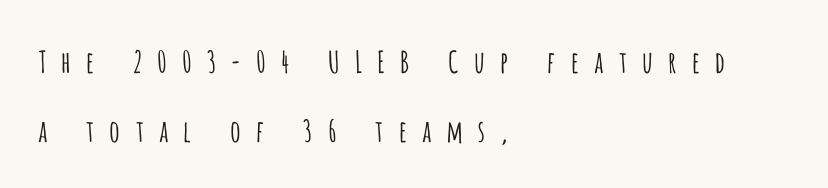
The image shows 30 px light, condensed sans-serif type, upright; set left-aligned, loose line spacing (2.31x), unusually wide letter spacing (+0.44 em), not underlined; low stroke contrast and a large x-height.
